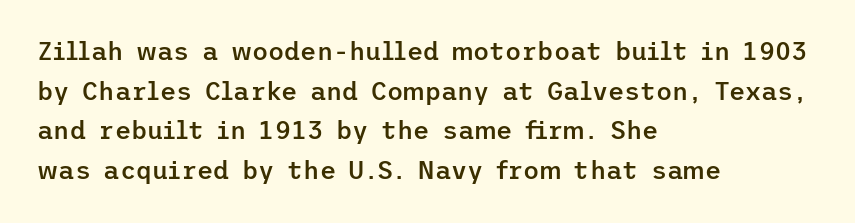
{"italic": "no", "bold": "semi", "underline": "no", "align": "left", "line_spacing": "normal", "line_spacing_ratio": 1.59, "letter_spacing": "normal", "letter_spacing_em": 0.0, "glyph_px": 25}
